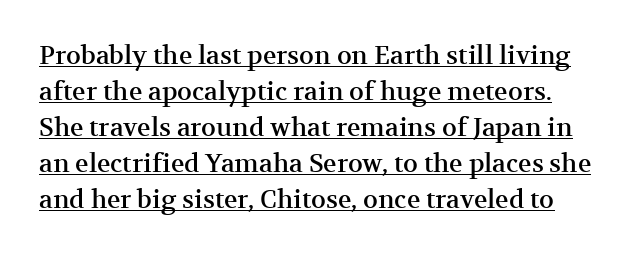
{"italic": "no", "underline": "yes", "line_spacing": "normal", "line_spacing_ratio": 1.44, "letter_spacing": "normal", "letter_spacing_em": 0.0, "glyph_px": 25}
